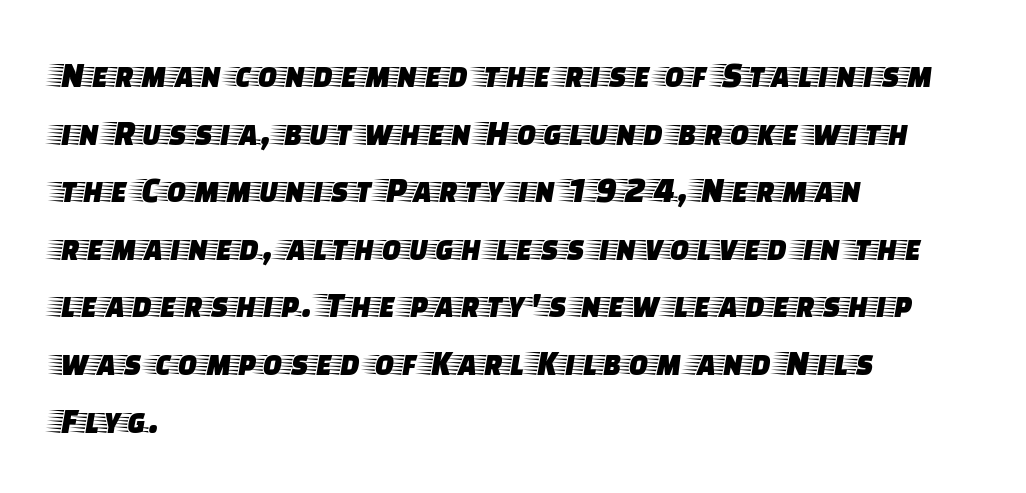
Q: Is the text italic (slanted)? A: Yes.
Q: Is the typeface a serif or a sans-serif typeface? A: Serif.
Q: Is the text underlined? A: No.
Q: How is the paragraph aligned? A: Left-aligned.
Q: Is the spacing between letters normal or unusually wide? A: Normal.
Q: Is the spacing between lines tight, normal or loose? A: Normal.
Q: Width (condensed, normal, or wide)? A: Wide.
Q: Stroke contrast? A: Low.
Q: x-height? A: Large.
Q: Monospaced? A: No.
